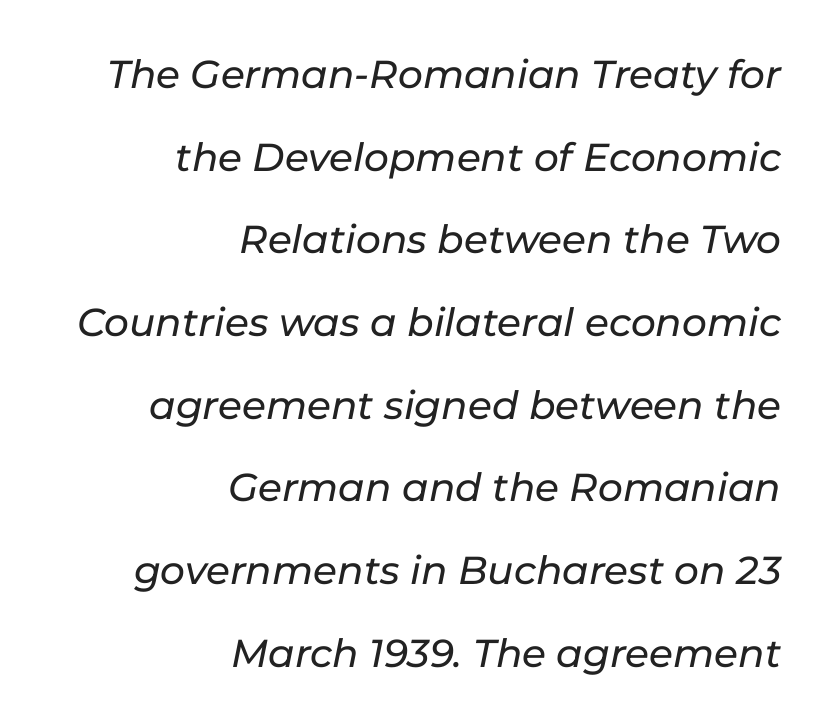
The image shows 39 px text type, italic (leaning right); set right-aligned, loose line spacing (2.12x), normal letter spacing, not underlined; low stroke contrast and a medium x-height.
